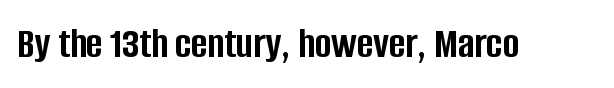
The image shows 44 px semibold, condensed sans-serif type, upright; set normal letter spacing, not underlined; low stroke contrast and a large x-height.
